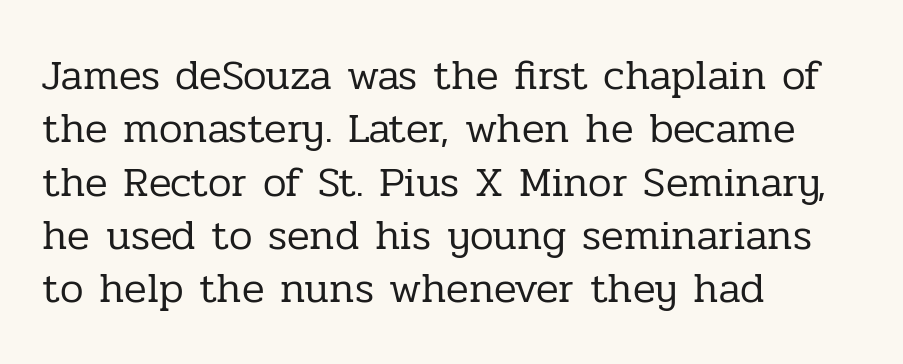
Q: Is the text bold? A: No.
Q: Is the text italic (slanted)? A: No, it is upright.
Q: Is the typeface a serif or a sans-serif typeface? A: Serif.
Q: Is the text underlined? A: No.
Q: How is the paragraph aligned? A: Left-aligned.
Q: Is the spacing between letters normal or unusually wide? A: Normal.
Q: Is the spacing between lines tight, normal or loose? A: Normal.
Q: Width (condensed, normal, or wide)? A: Normal.
Q: Stroke contrast? A: Low.
Q: x-height? A: Medium.
Q: Monospaced? A: No.
